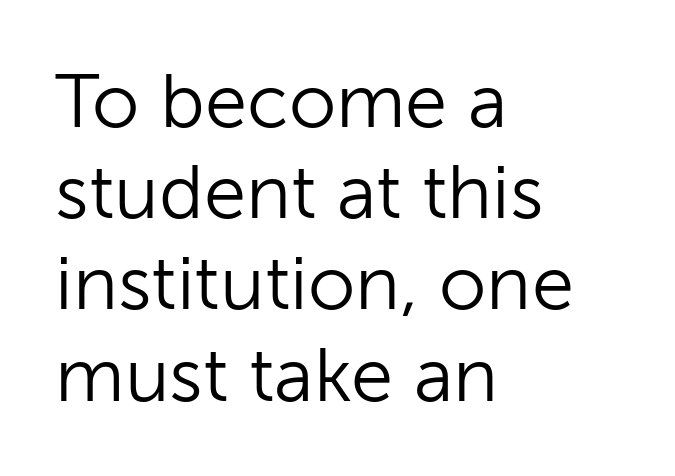
{"serif": "no", "italic": "no", "bold": "no", "weight": "light", "width": "normal", "stroke_contrast": "low", "x_height": "medium", "monospaced": "no", "underline": "no", "align": "left", "line_spacing_ratio": 1.2, "letter_spacing": "normal", "letter_spacing_em": 0.0, "glyph_px": 76}
